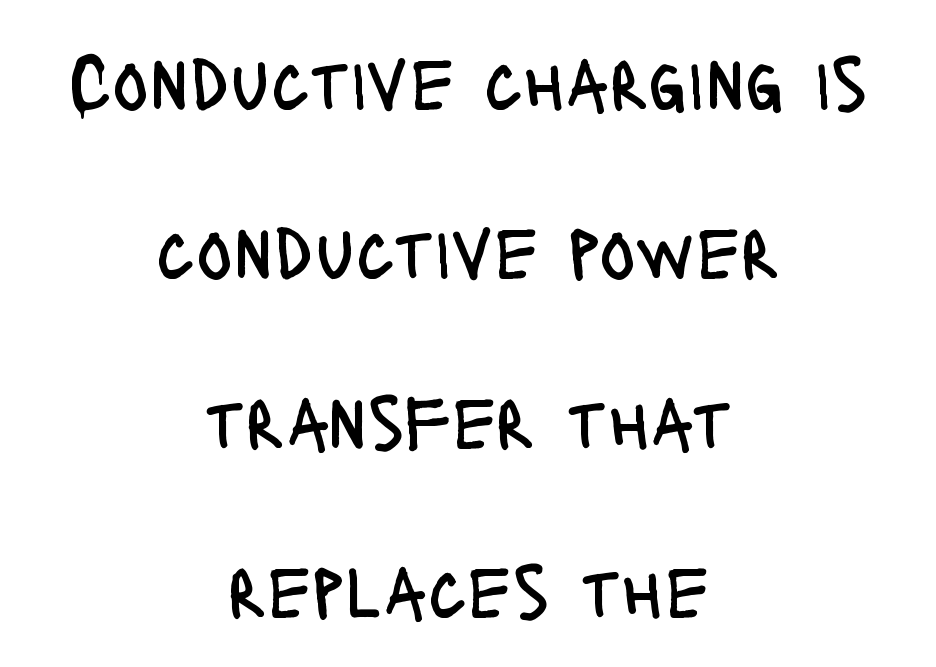
{"serif": "no", "italic": "no", "bold": "no", "weight": "regular", "width": "condensed", "stroke_contrast": "low", "x_height": "large", "monospaced": "no", "underline": "no", "align": "center", "line_spacing": "loose", "line_spacing_ratio": 2.23, "letter_spacing": "normal", "letter_spacing_em": 0.0, "glyph_px": 76}
